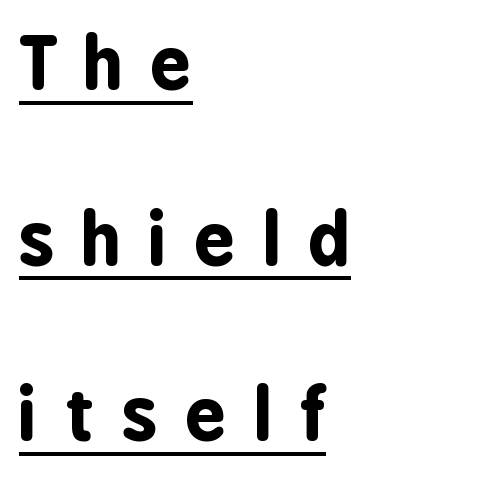
Q: Is the text bold? A: Yes.
Q: Is the text italic (slanted)? A: No, it is upright.
Q: Is the typeface a serif or a sans-serif typeface? A: Sans-serif.
Q: Is the text underlined? A: Yes.
Q: How is the paragraph aligned? A: Left-aligned.
Q: Is the spacing between letters normal or unusually wide? A: Unusually wide.
Q: Is the spacing between lines tight, normal or loose? A: Loose.
Q: Width (condensed, normal, or wide)? A: Condensed.
Q: Stroke contrast? A: Low.
Q: x-height? A: Medium.
Q: Monospaced? A: No.
